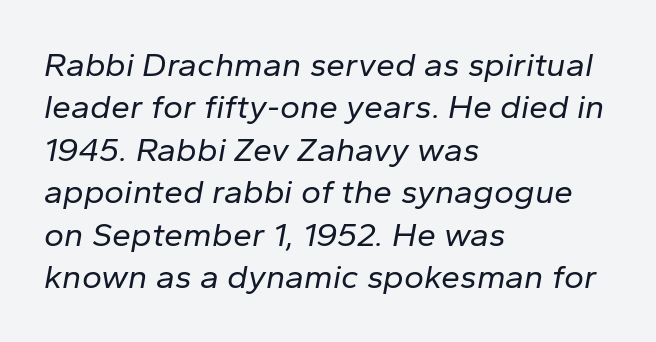
The image shows 34 px regular-weight type, italic (leaning right); set left-aligned, normal line spacing (1.25x), normal letter spacing, not underlined; low stroke contrast and a medium x-height.
